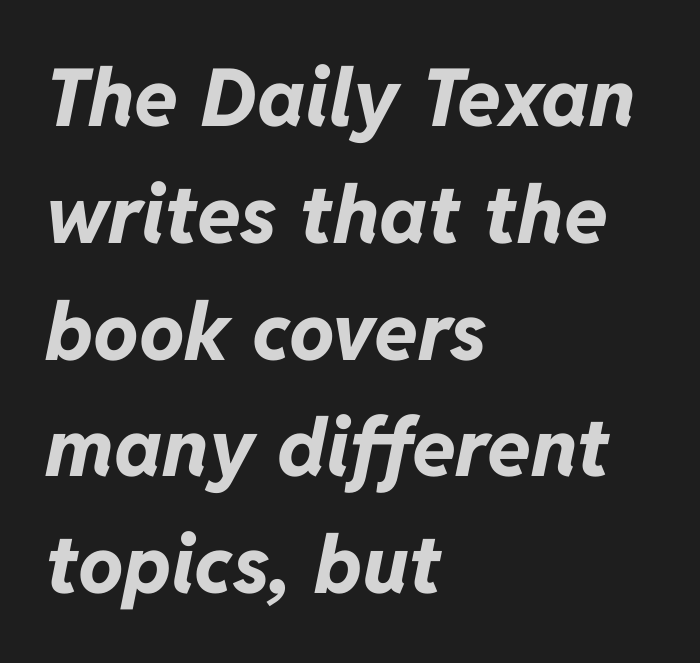
Just letters on the line, the space beneath them empty. Each word holds together tightly as a unit, with standard inter-letter gaps. Varying glyph widths throughout — classic text-font behaviour. Alignment: flush left.
